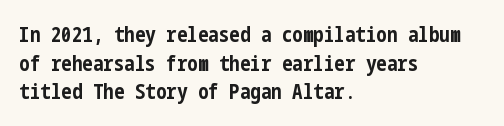
Notice how descenders clear the ascenders below comfortably — that's standard leading. Clear beneath every line of the passage. These lines are set flush left with a ragged right edge. The type sits square on the baseline with zero lean. Each word holds together tightly as a unit, with standard inter-letter gaps.
